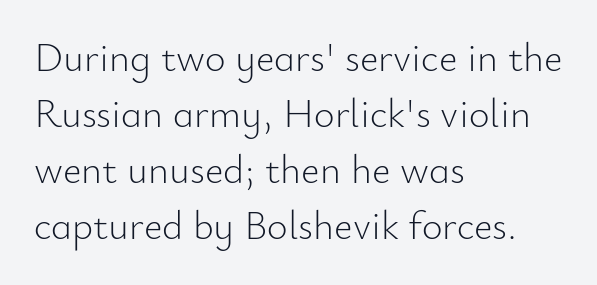
Q: Is the text bold? A: No.
Q: Is the text italic (slanted)? A: No, it is upright.
Q: Is the typeface a serif or a sans-serif typeface? A: Sans-serif.
Q: Is the text underlined? A: No.
Q: How is the paragraph aligned? A: Left-aligned.
Q: Is the spacing between letters normal or unusually wide? A: Normal.
Q: Is the spacing between lines tight, normal or loose? A: Normal.
Q: Width (condensed, normal, or wide)? A: Normal.
Q: Stroke contrast? A: Low.
Q: x-height? A: Small.
Q: Monospaced? A: No.
